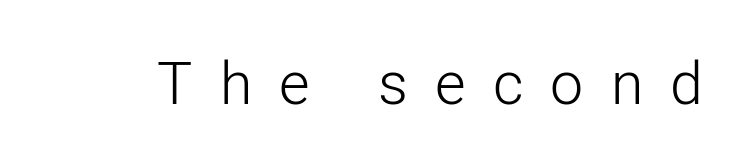
These lines are rendered in a variable-pitch font. The space beneath each line is pristine and unruled. The line texture is sparse and dotted thanks to wide tracking. Designer's note — italics off, roman on.
